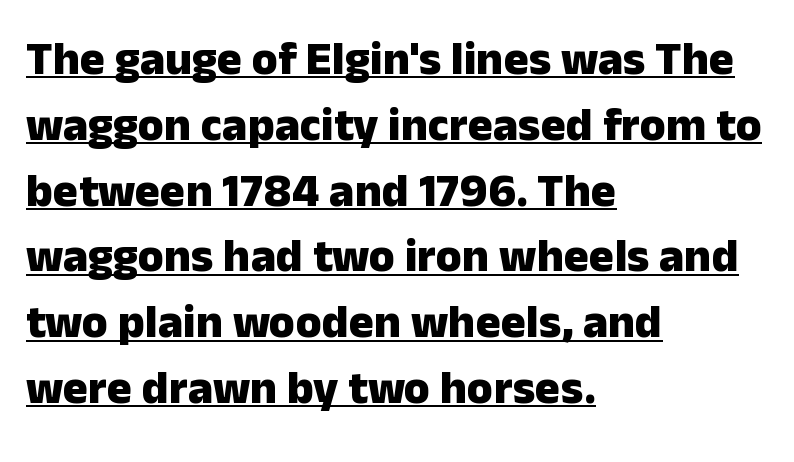
The image shows 47 px heavy sans-serif type, upright; set left-aligned, normal line spacing (1.4x), normal letter spacing, underlined; low stroke contrast and a medium x-height.
